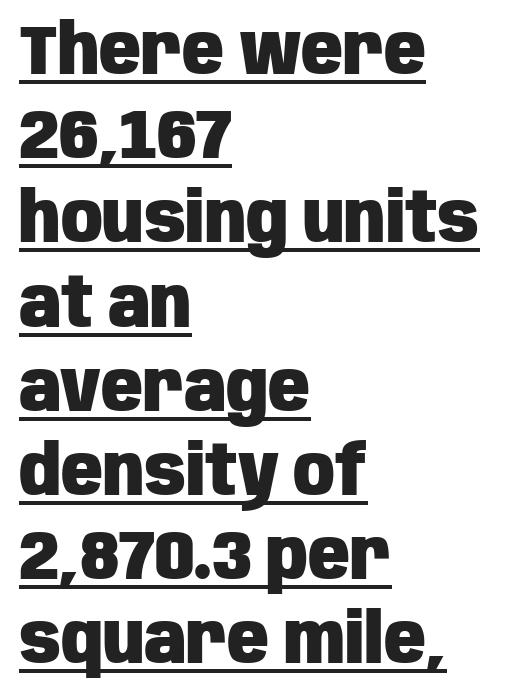
The passage shown is underscored from start to finish. To sum up the face: it is a sans, with no serifs. The font is running at its bold setting. Characters remain perfectly vertical along every line.
